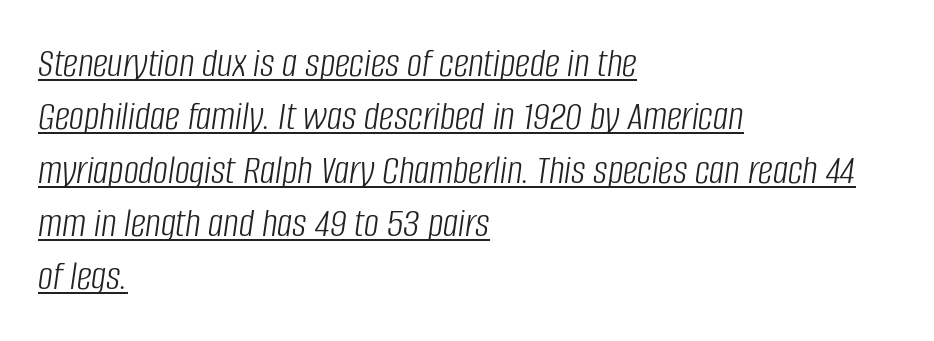
The image shows 42 px light, condensed type, italic (leaning right); set left-aligned, normal line spacing (1.27x), normal letter spacing, underlined; low stroke contrast and a large x-height.
